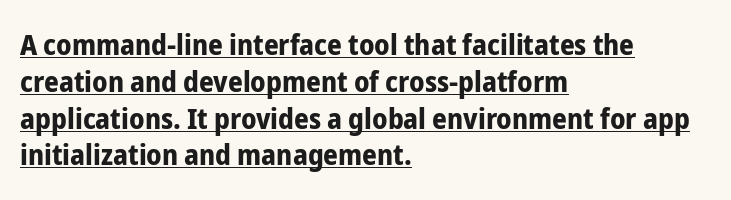
This rendering leaves character spacing at its baseline value. Weight: bold. Left-aligned paragraph, ragged on the right. The rendering uses the underline text-decoration. Classification — sans serif. Is this a fixed-width face? No — the glyphs have proportional, varying widths.
